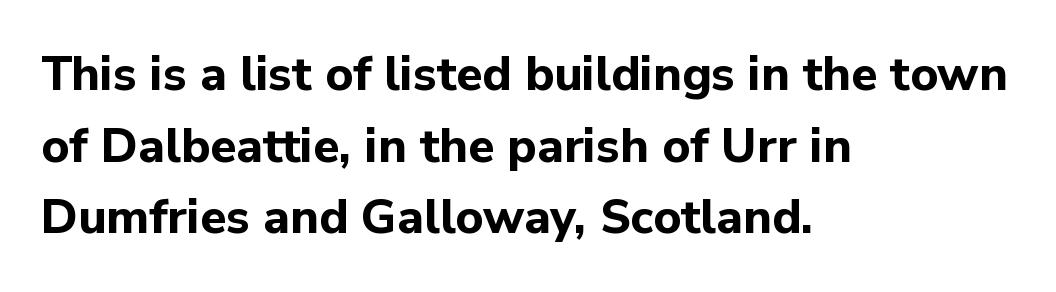
Q: Is the text bold? A: Yes.
Q: Is the text italic (slanted)? A: No, it is upright.
Q: Is the typeface a serif or a sans-serif typeface? A: Sans-serif.
Q: Is the text underlined? A: No.
Q: How is the paragraph aligned? A: Left-aligned.
Q: Is the spacing between letters normal or unusually wide? A: Normal.
Q: Is the spacing between lines tight, normal or loose? A: Normal.
Q: Width (condensed, normal, or wide)? A: Normal.
Q: Stroke contrast? A: Low.
Q: x-height? A: Medium.
Q: Monospaced? A: No.
